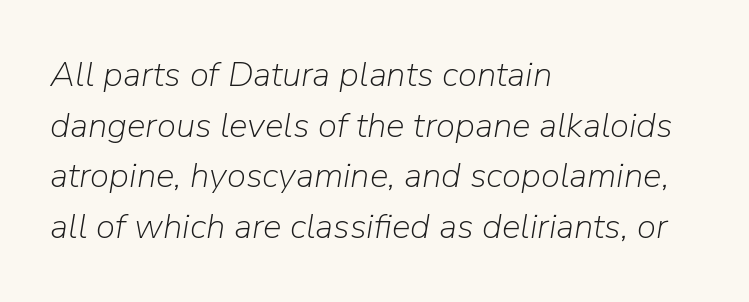
Look at the tracking — it's just the regular setting, nothing added. Compared with a typical body face, this is equally light or lighter still. The vertical gap from one line to the next is medium. Layout note: lines flush left. Note the varied advance widths — an 'i' is clearly narrower than an 'm'.
